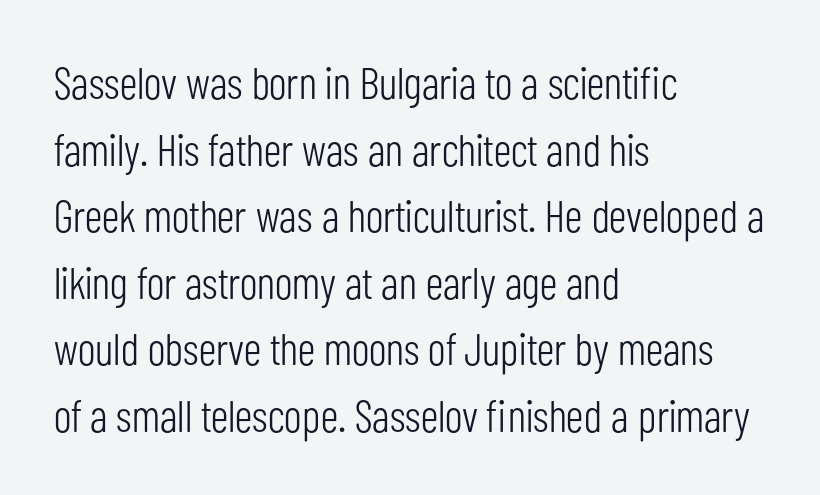
{"serif": "no", "italic": "no", "bold": "no", "weight": "light", "width": "condensed", "stroke_contrast": "low", "x_height": "medium", "monospaced": "no", "underline": "no", "align": "left", "line_spacing": "normal", "line_spacing_ratio": 1.48, "letter_spacing": "normal", "letter_spacing_em": 0.0, "glyph_px": 45}
